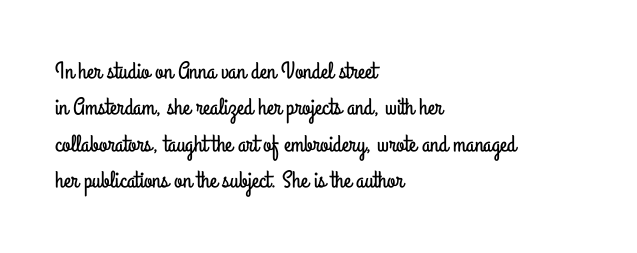
{"italic": "no", "underline": "no", "align": "left", "line_spacing": "normal", "line_spacing_ratio": 1.52, "letter_spacing": "normal", "letter_spacing_em": 0.0, "glyph_px": 24}
